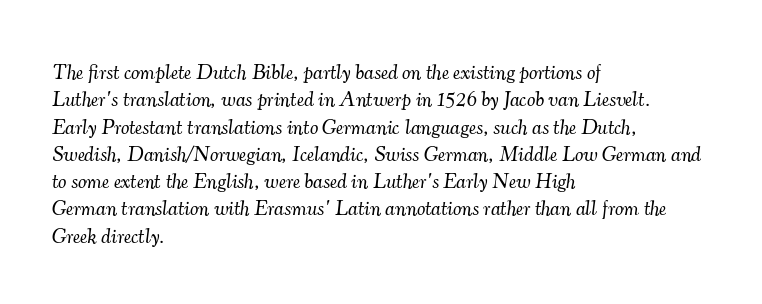
The image shows 21 px text type, italic (leaning right); set left-aligned, normal line spacing (1.3x), normal letter spacing, not underlined.
